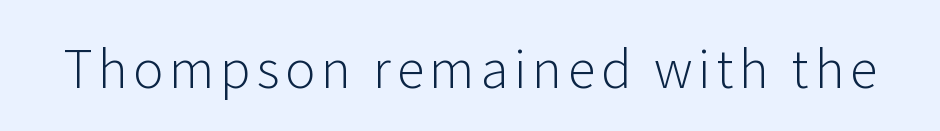
Q: Is the text bold? A: No.
Q: Is the text italic (slanted)? A: No, it is upright.
Q: Is the typeface a serif or a sans-serif typeface? A: Sans-serif.
Q: Is the text underlined? A: No.
Q: Width (condensed, normal, or wide)? A: Normal.
Q: Stroke contrast? A: Low.
Q: x-height? A: Medium.
Q: Monospaced? A: No.
